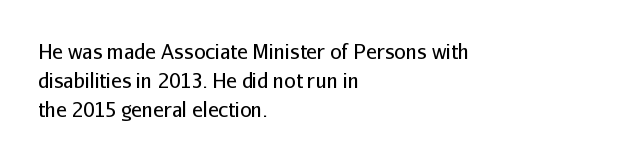
The image shows 20 px text type, upright; set left-aligned, normal line spacing (1.45x), normal letter spacing, not underlined.
